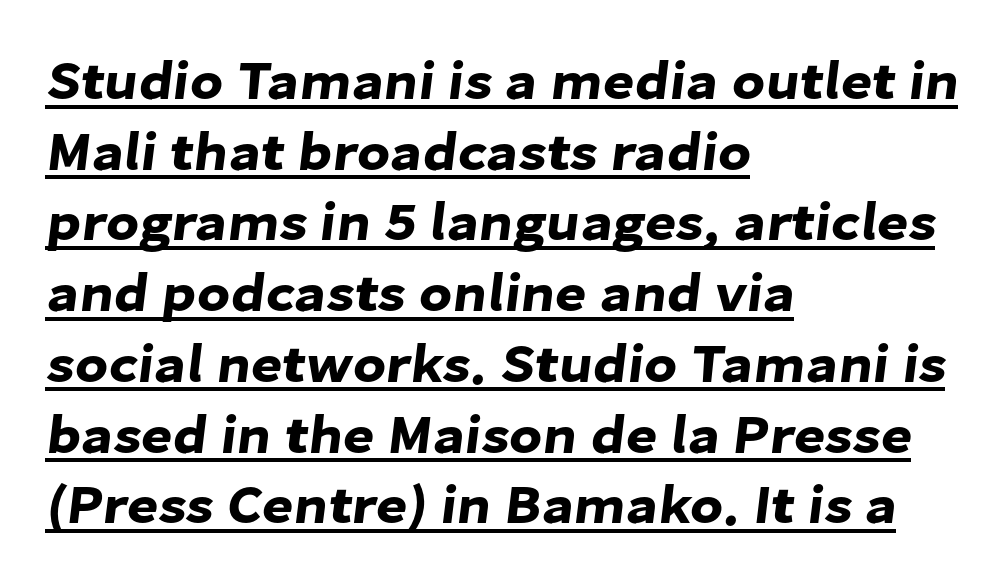
{"serif": "no", "width": "normal", "stroke_contrast": "low", "x_height": "medium", "monospaced": "no", "underline": "yes", "align": "left", "line_spacing": "normal", "line_spacing_ratio": 1.31, "letter_spacing": "normal", "letter_spacing_em": 0.0, "glyph_px": 54}
